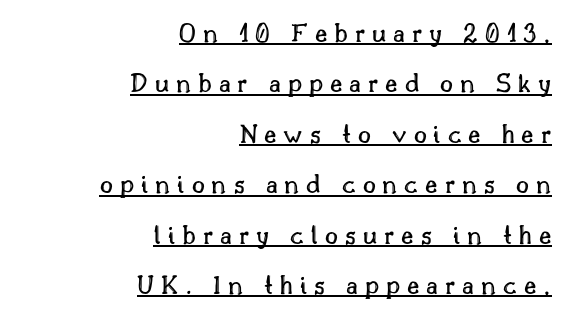
Vertical strokes here are truly vertical. A typesetter would call this proportional, since set widths differ per character. Students, observe the line beneath the letters — that is underlining. The rag falls on the left side of this text block. Spacing between characters has been opened up far beyond the box default.
